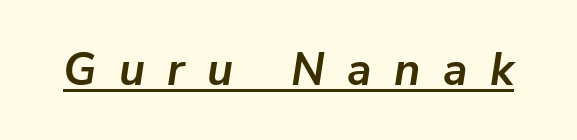
The image shows 45 px semibold type, italic (leaning right); set unusually wide letter spacing (+0.5 em), underlined; low stroke contrast and a medium x-height.
